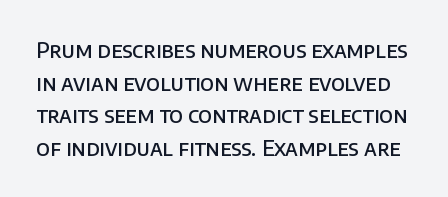
A typesetter would call this leading conventional body-copy spacing. Check the space under the baseline: it is left empty. The characters look somewhat weighty, a semibold short of true bold. The axis of the letterforms is exactly vertical. Observe the ordinary spacing: letters are neighbours, not strangers.
